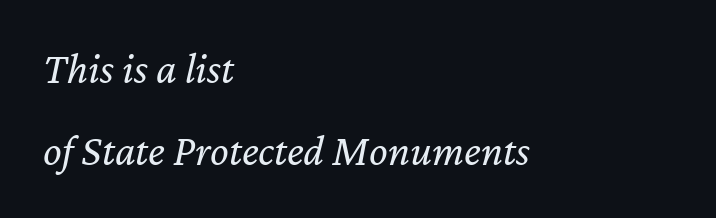
{"italic": "yes", "lean": "right", "slant_degrees": 12, "bold": "no", "weight": "regular", "width": "normal", "stroke_contrast": "low", "x_height": "medium", "monospaced": "no", "underline": "no", "align": "left", "line_spacing_ratio": 1.86, "letter_spacing": "normal", "letter_spacing_em": 0.0, "glyph_px": 44}
